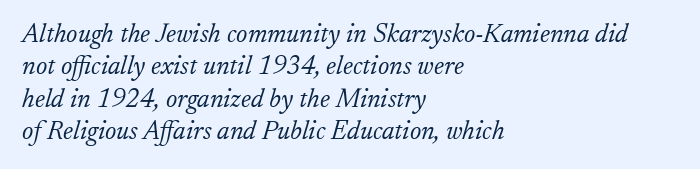
{"italic": "yes", "lean": "right", "slant_degrees": 17, "bold": "no", "underline": "no", "align": "left", "line_spacing": "normal", "line_spacing_ratio": 1.25, "letter_spacing": "normal", "letter_spacing_em": 0.0, "glyph_px": 26}
